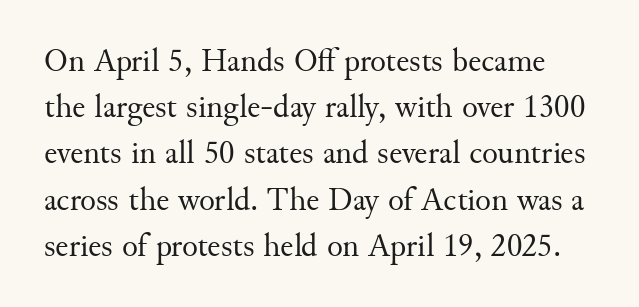
The image shows 33 px regular-weight serif type, upright; set normal line spacing (1.4x), normal letter spacing, not underlined; medium stroke contrast and a small x-height.
